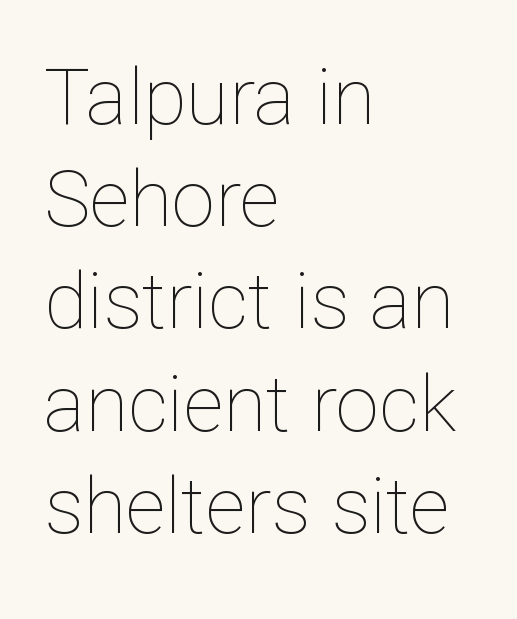
Q: Is the text bold? A: No.
Q: Is the text italic (slanted)? A: No, it is upright.
Q: Is the text underlined? A: No.
Q: How is the paragraph aligned? A: Left-aligned.
Q: Is the spacing between letters normal or unusually wide? A: Normal.
Q: Is the spacing between lines tight, normal or loose? A: Normal.
Q: Width (condensed, normal, or wide)? A: Normal.
Q: Stroke contrast? A: Low.
Q: x-height? A: Medium.
Q: Monospaced? A: No.
